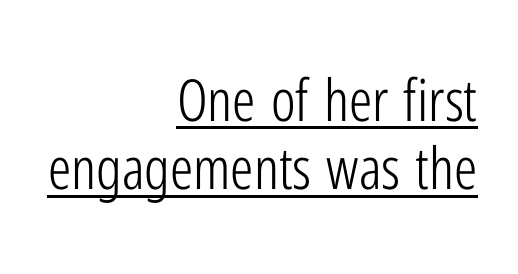
{"serif": "no", "italic": "no", "bold": "no", "weight": "light", "width": "condensed", "stroke_contrast": "low", "x_height": "medium", "monospaced": "no", "underline": "yes", "align": "right", "line_spacing_ratio": 1.18, "letter_spacing": "normal", "letter_spacing_em": 0.0, "glyph_px": 58}
